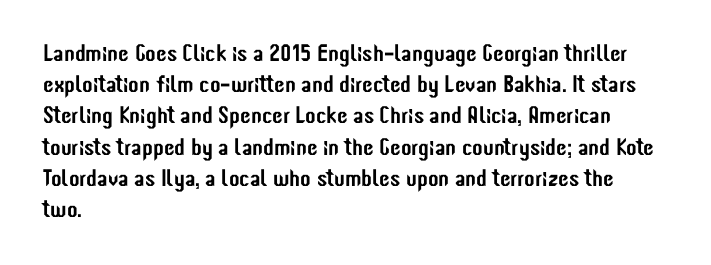
The image shows 24 px text type, upright; set left-aligned, normal line spacing (1.3x), normal letter spacing, not underlined.
